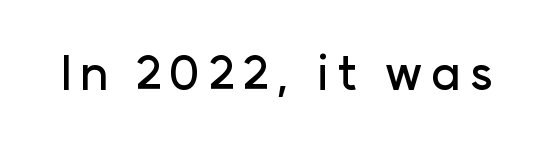
Q: Is the text italic (slanted)? A: No, it is upright.
Q: Is the typeface a serif or a sans-serif typeface? A: Sans-serif.
Q: Is the text underlined? A: No.
Q: Width (condensed, normal, or wide)? A: Normal.
Q: Stroke contrast? A: Low.
Q: x-height? A: Medium.
Q: Monospaced? A: No.
